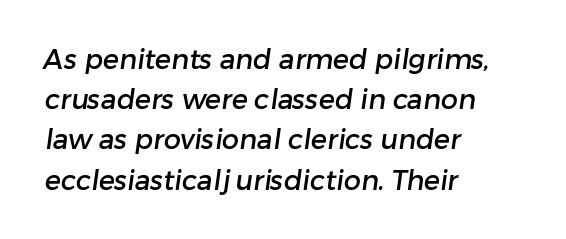
One glance says typical: line gaps are just what's usual. You could call the tracking neutral — neither tight nor loose. This rendering uses left alignment, leaving the right contour irregular. Quick note: underline off.
